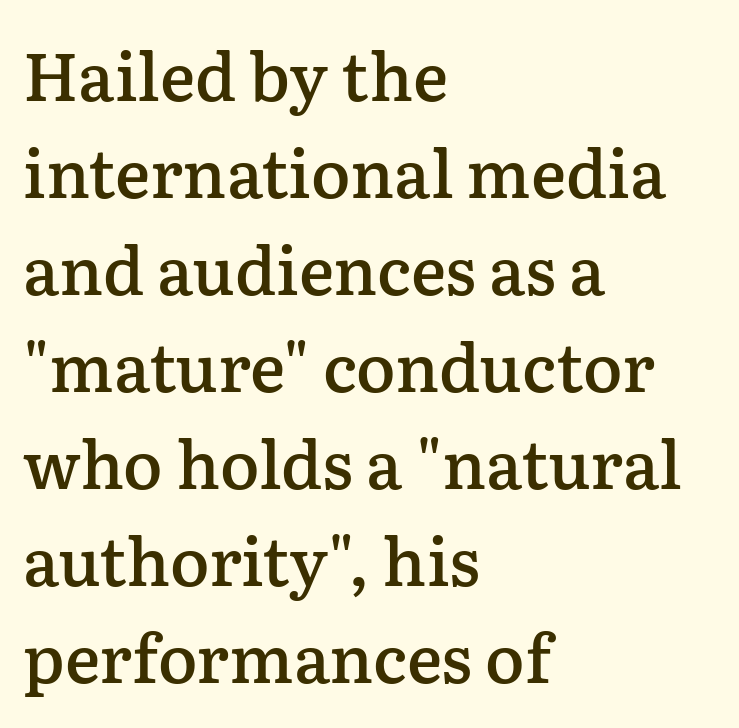
The rendering uses natural spacing where letterforms have individual widths. Where is the straight margin? On the left. Successive baselines arrive at the customary interval. The gaps between neighbouring characters are ordinary and unremarkable. What kind of face is this? One with serifs.
